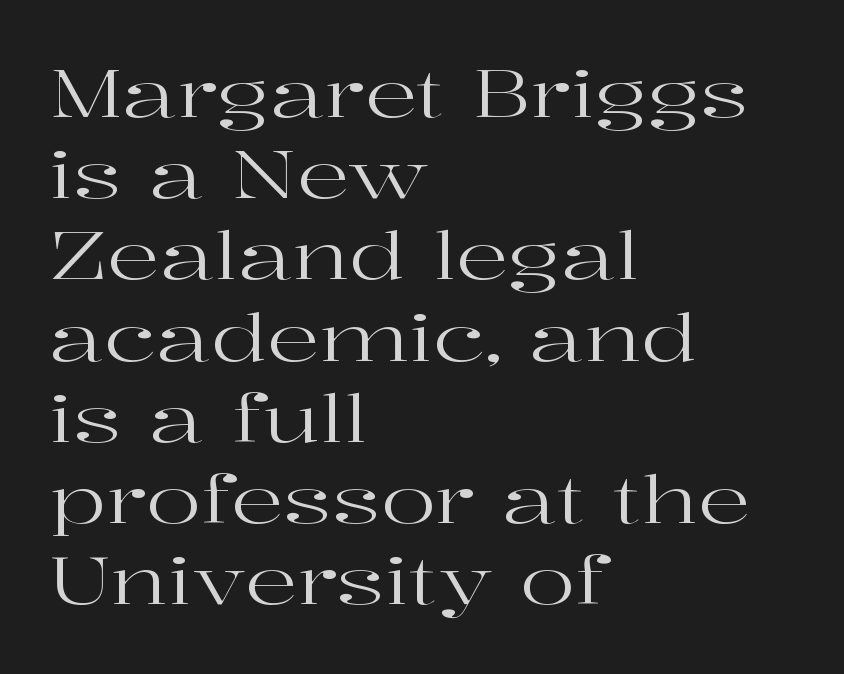
This rendering leaves character spacing at its baseline value. Character widths vary here, with narrow letters taking less room than wide ones. Each stroke keeps to a modest, everyday thickness or less. The font's upright variant was chosen for this text.
